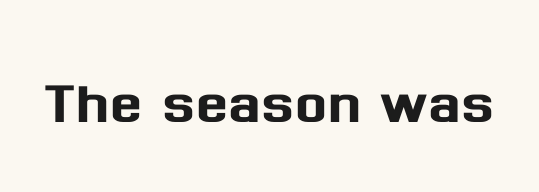
{"serif": "no", "italic": "no", "width": "normal", "stroke_contrast": "medium", "x_height": "medium", "monospaced": "no", "underline": "no", "letter_spacing": "normal", "letter_spacing_em": 0.0, "glyph_px": 76}
